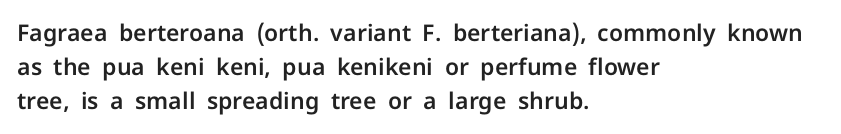
Q: Is the text italic (slanted)? A: No, it is upright.
Q: Is the text underlined? A: No.
Q: How is the paragraph aligned? A: Left-aligned.
Q: Is the spacing between letters normal or unusually wide? A: Normal.
Q: Is the spacing between lines tight, normal or loose? A: Normal.
